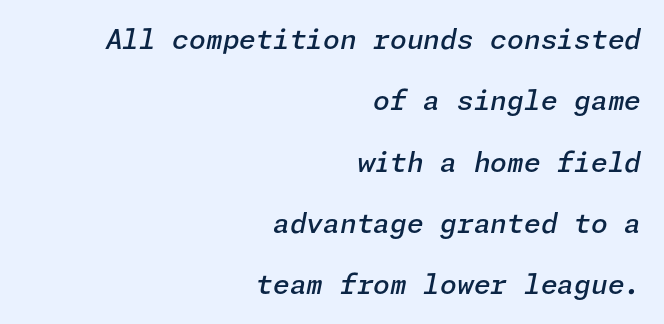
The passage shown stacks its lines with a broad gap. Glance below the letters and you will spot only blank space. Each word holds together tightly as a unit, with standard inter-letter gaps. Every character sits at an angle, as italics do.
